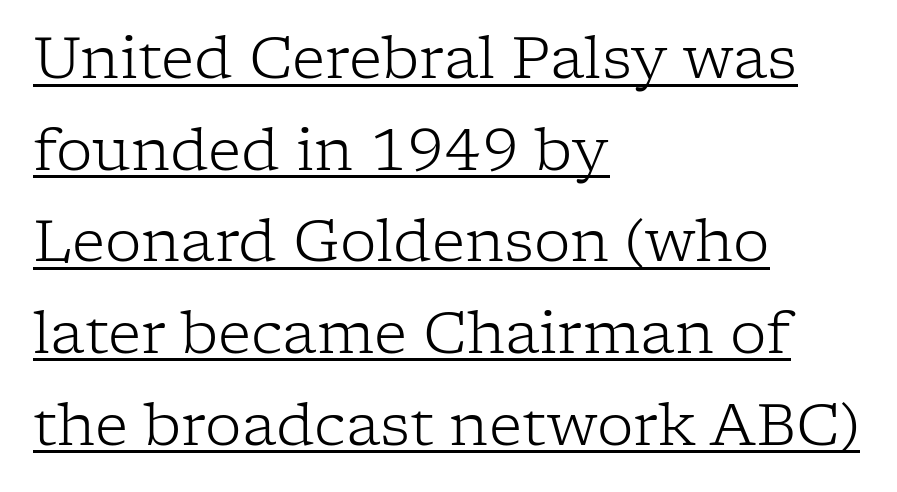
Casual observation: everything's shoved over to the left. Here the designer chose a conventional face with non-uniform glyph widths. You can tell it's not italic because the verticals are truly vertical. The lettering is marked with a stroke running underneath it. Does extra space separate the letters? No, they use regular spacing.
